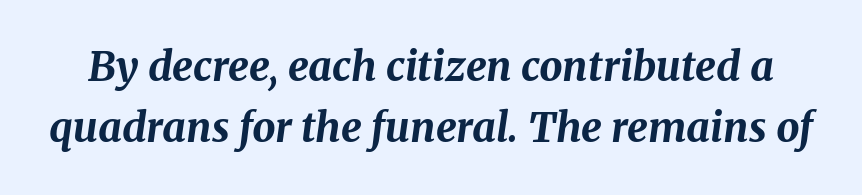
Check the space under the baseline: it is left empty. A typesetter would mark this as italic. What's the leading like? Ordinary, nothing unusual. Proportional: the letters do not fall into vertical columns.
